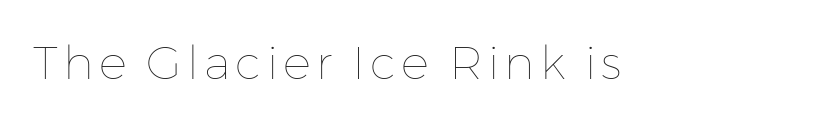
The image shows 47 px thin type, upright; set not underlined; low stroke contrast and a medium x-height.
